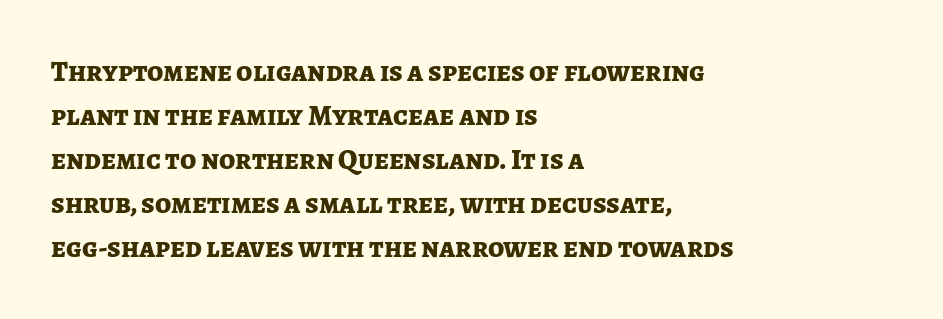
The image shows 29 px bold sans-serif type, upright; set left-aligned, normal line spacing (1.52x), normal letter spacing, not underlined; low stroke contrast and a medium x-height.
